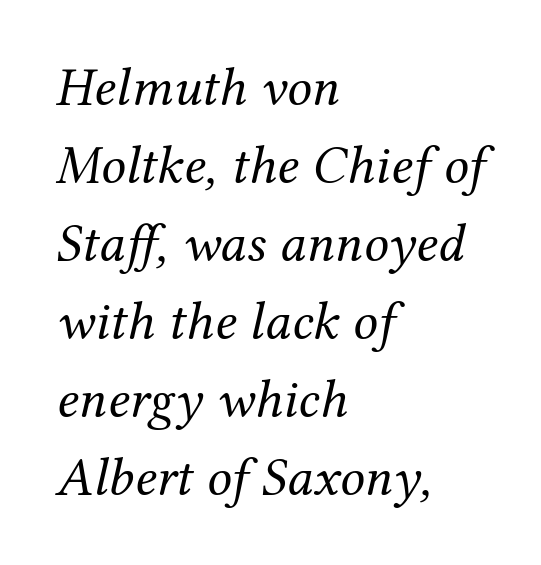
The image shows 55 px regular-weight serif type, italic (leaning right); set left-aligned, normal line spacing (1.42x), normal letter spacing, not underlined; medium stroke contrast and a medium x-height.
